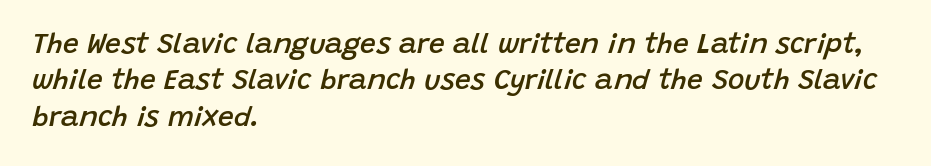
Q: Is the text bold? A: Semi-bold.
Q: Is the text italic (slanted)? A: Yes, it leans right by about 15 degrees.
Q: Is the text underlined? A: No.
Q: How is the paragraph aligned? A: Left-aligned.
Q: Is the spacing between letters normal or unusually wide? A: Normal.
Q: Is the spacing between lines tight, normal or loose? A: Normal.
Q: Width (condensed, normal, or wide)? A: Normal.
Q: Stroke contrast? A: Low.
Q: x-height? A: Large.
Q: Monospaced? A: No.
